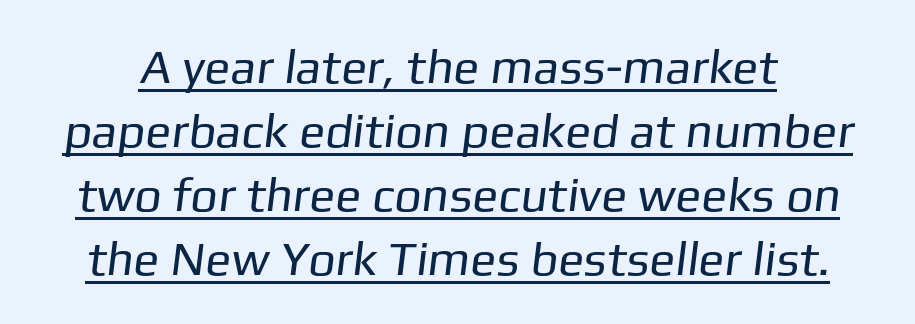
{"serif": "no", "bold": "no", "weight": "regular", "width": "normal", "stroke_contrast": "low", "x_height": "medium", "monospaced": "no", "underline": "yes", "line_spacing": "normal", "line_spacing_ratio": 1.33, "letter_spacing": "normal", "letter_spacing_em": 0.0, "glyph_px": 48}
